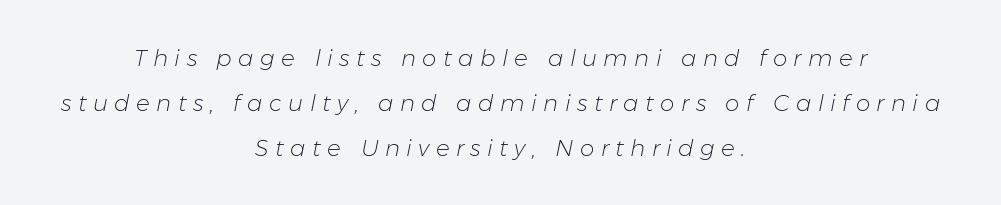
It's the slanting kind of type. This rendering widens character spacing well past its baseline value. Stems and bowls with no extra thickness — not bold. In terms of leading, this rendering errs on the spacious side. The passage is arranged like a title page — every line centered. Bare-footed words on every line.
